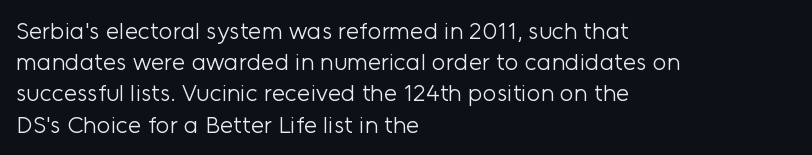
{"italic": "no", "bold": "no", "underline": "no", "align": "left", "line_spacing": "normal", "line_spacing_ratio": 1.3, "letter_spacing": "normal", "letter_spacing_em": 0.0, "glyph_px": 24}
